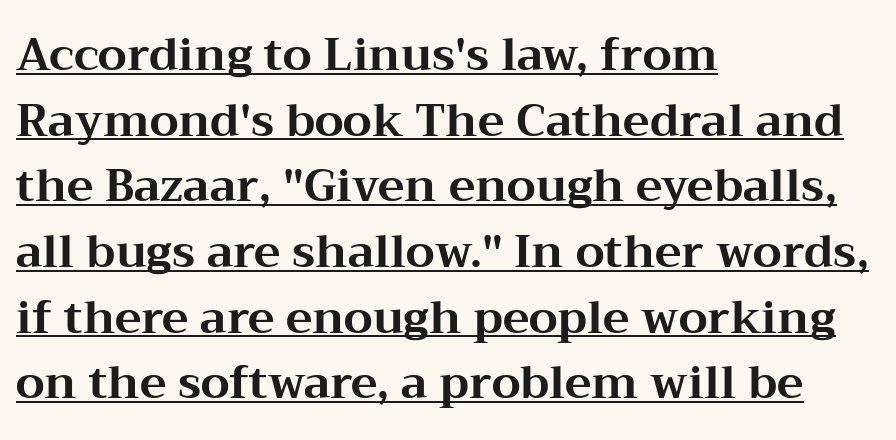
{"serif": "yes", "italic": "no", "bold": "yes", "weight": "bold", "width": "wide", "stroke_contrast": "medium", "x_height": "medium", "monospaced": "no", "underline": "yes", "align": "left", "line_spacing": "normal", "line_spacing_ratio": 1.46, "letter_spacing": "normal", "letter_spacing_em": 0.0, "glyph_px": 45}
